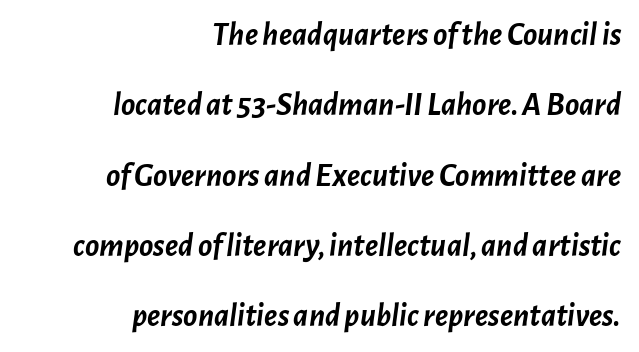
The image shows 33 px semibold type, italic (leaning right); set right-aligned, loose line spacing (2.13x), normal letter spacing, not underlined; low stroke contrast and a medium x-height.
